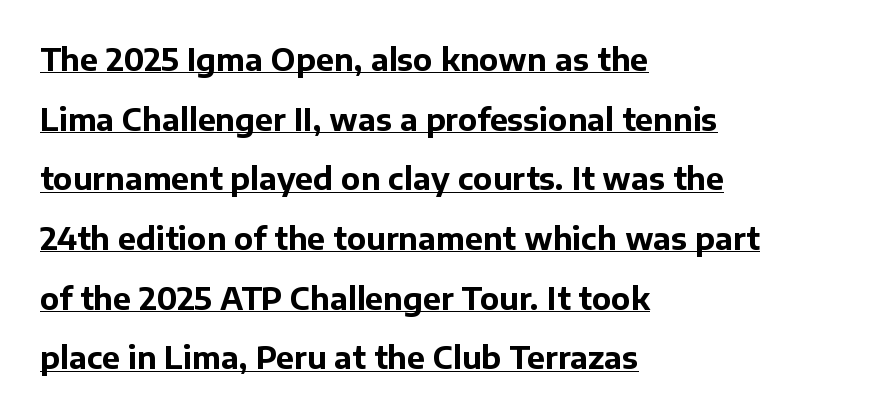
The image shows 30 px bold sans-serif type, upright; set left-aligned, loose line spacing (1.99x), normal letter spacing, underlined; low stroke contrast and a medium x-height.
